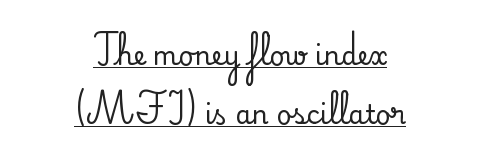
{"italic": "no", "underline": "yes", "align": "center", "line_spacing": "loose", "line_spacing_ratio": 2.27, "letter_spacing": "normal", "letter_spacing_em": 0.0, "glyph_px": 26}
